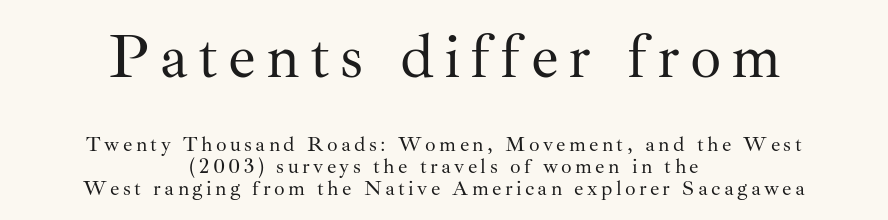
The image shows 62 px regular-weight serif type, upright; set centered, tight line spacing (1.03x), not underlined; the first (top) block is 2.95x larger; medium stroke contrast and a small x-height.
